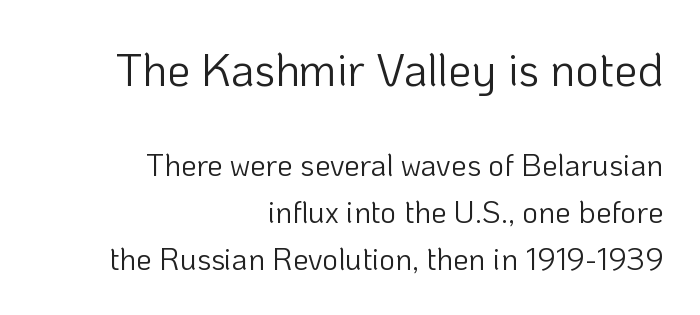
Q: Is the text bold? A: No.
Q: Is the text italic (slanted)? A: No, it is upright.
Q: Is the typeface a serif or a sans-serif typeface? A: Sans-serif.
Q: Is the text underlined? A: No.
Q: How is the paragraph aligned? A: Right-aligned.
Q: Is the spacing between letters normal or unusually wide? A: Normal.
Q: Is the spacing between lines tight, normal or loose? A: Normal.
Q: Which block of text is set in a larger size, the first (top) or the second (bottom)? A: The first (top) one.
Q: Width (condensed, normal, or wide)? A: Normal.
Q: Stroke contrast? A: Low.
Q: x-height? A: Medium.
Q: Monospaced? A: No.
